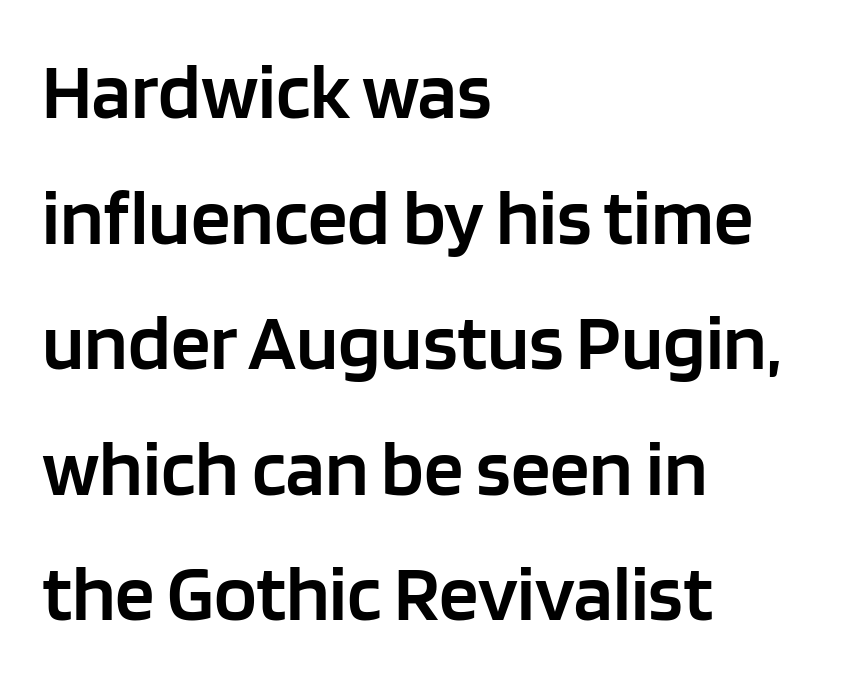
The image shows 79 px semibold sans-serif type, upright; set left-aligned, normal line spacing (1.59x), normal letter spacing, not underlined; low stroke contrast and a large x-height.
